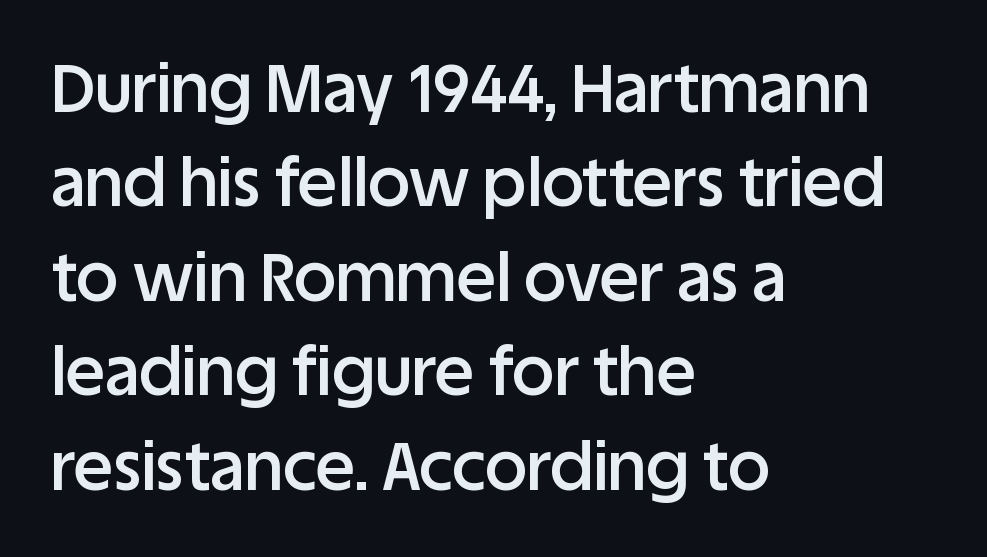
Each letter keeps its own natural width here, so spacing adapts to shape. The passage shown stacks its lines at a standard gap. The glyphs in this specimen are sans serif. Students, note that the glyphs here touch the page at normal intervals. The lines in this sample share a left origin and differ only in where they stop. A somewhat darkened texture: the type is semibold rather than bold.
